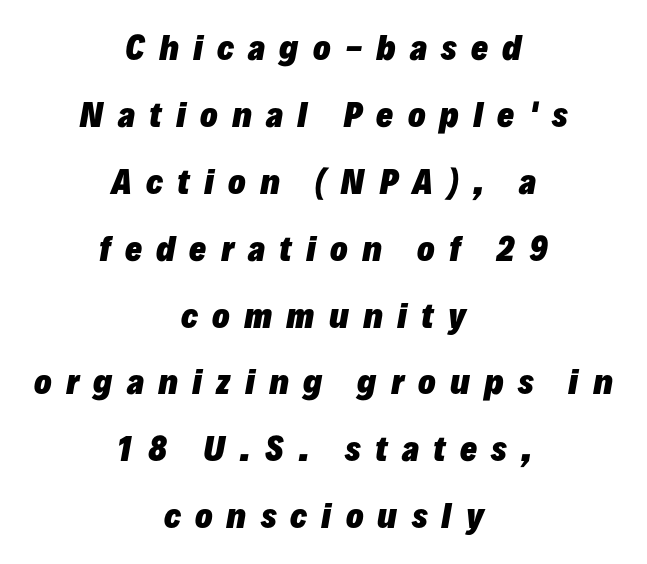
Q: Is the text bold? A: Yes.
Q: Is the text italic (slanted)? A: Yes, it leans right by about 10 degrees.
Q: Is the text underlined? A: No.
Q: How is the paragraph aligned? A: Centered.
Q: Is the spacing between letters normal or unusually wide? A: Unusually wide.
Q: Is the spacing between lines tight, normal or loose? A: Loose.
Q: Width (condensed, normal, or wide)? A: Normal.
Q: Stroke contrast? A: Low.
Q: x-height? A: Medium.
Q: Monospaced? A: No.
